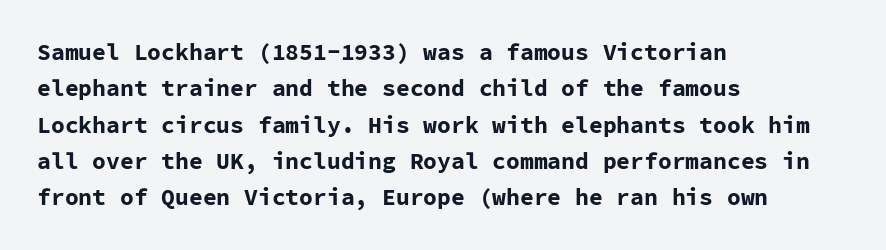
Q: Is the text bold? A: Yes.
Q: Is the text italic (slanted)? A: No, it is upright.
Q: Is the text underlined? A: No.
Q: How is the paragraph aligned? A: Left-aligned.
Q: Is the spacing between letters normal or unusually wide? A: Normal.
Q: Is the spacing between lines tight, normal or loose? A: Normal.
